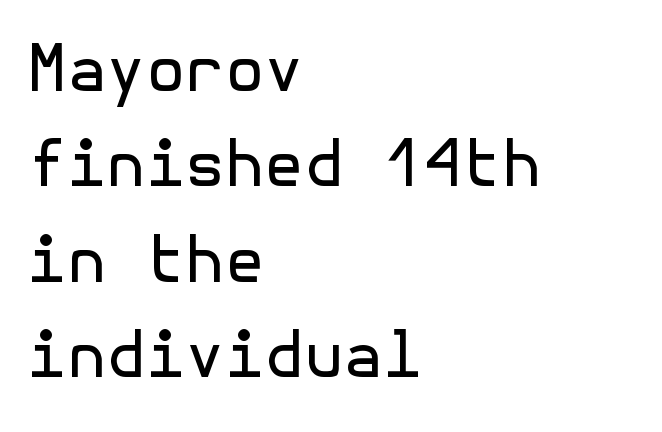
The image shows 64 px regular-weight sans-serif type, upright; set left-aligned, normal line spacing (1.49x), normal letter spacing, not underlined; a medium x-height.
